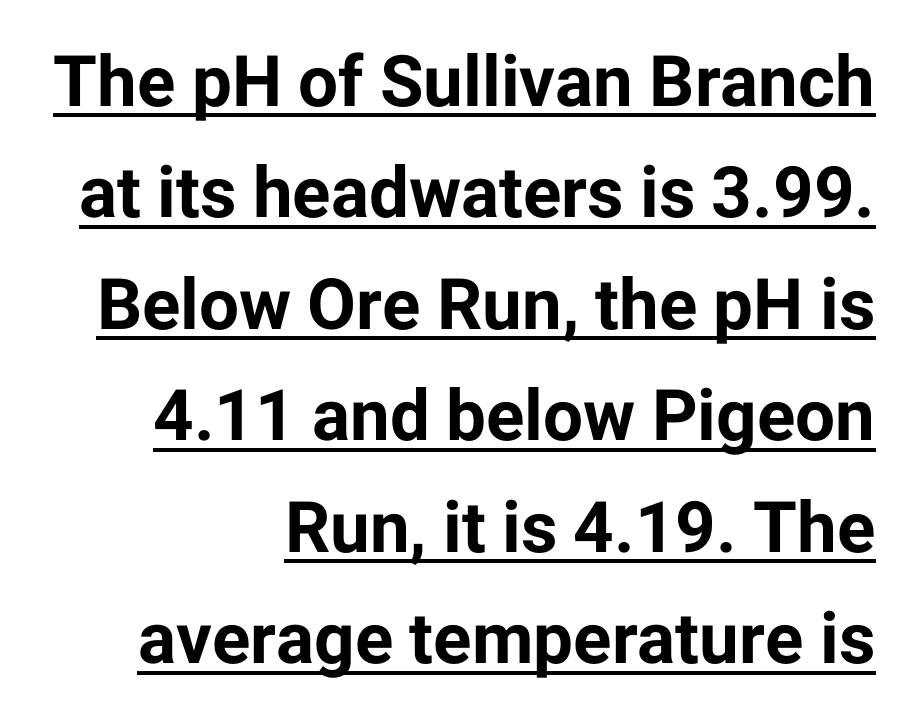
Here the designer chose a conventional face with non-uniform glyph widths. Vertically, the passage feels balanced, rows spaced as you'd expect. Serif or sans? Sans — the stroke terminals are bare. You'd pick this weight for a headline — it's a proper bold. The passage shown has conventional tracking throughout. The lettering is marked with a stroke running underneath it.
